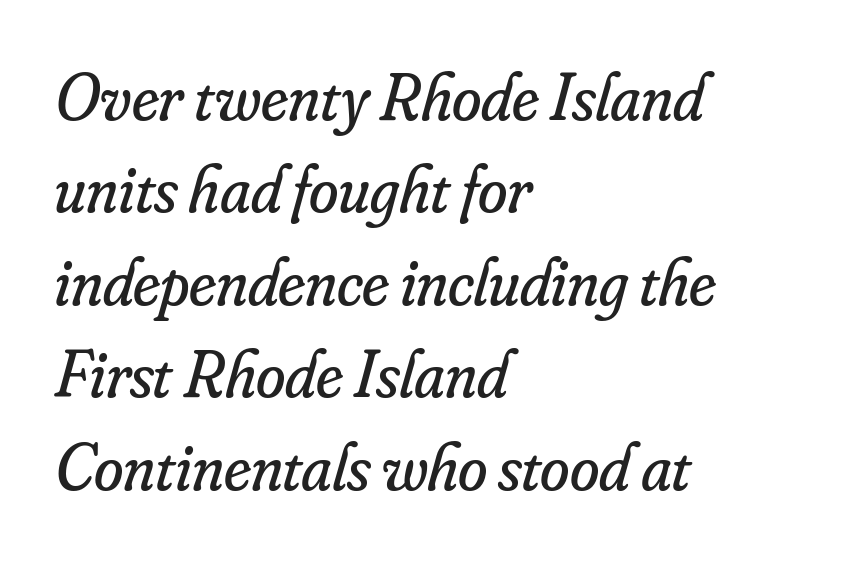
The image shows 67 px regular-weight serif type, italic (leaning right); set left-aligned, normal line spacing (1.38x), normal letter spacing, not underlined; low stroke contrast and a small x-height.
